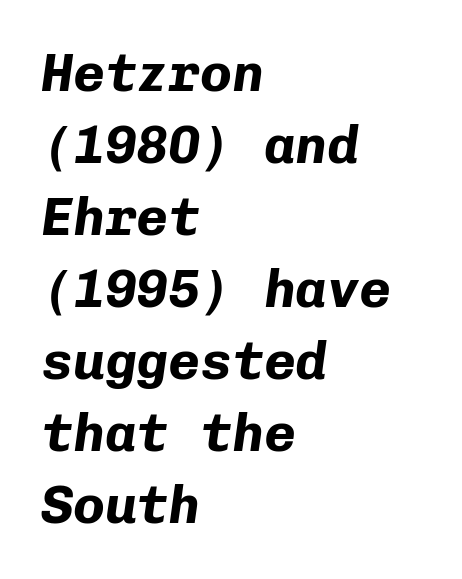
Q: Is the text bold? A: Yes.
Q: Is the text italic (slanted)? A: Yes, it leans right by about 8 degrees.
Q: Is the text underlined? A: No.
Q: How is the paragraph aligned? A: Left-aligned.
Q: Is the spacing between letters normal or unusually wide? A: Normal.
Q: Is the spacing between lines tight, normal or loose? A: Normal.
Q: Width (condensed, normal, or wide)? A: Normal.
Q: Stroke contrast? A: Low.
Q: x-height? A: Medium.
Q: Monospaced? A: Yes.
